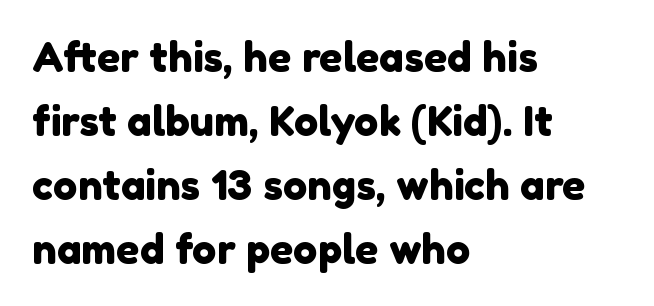
Words appear dense and cohesive because spacing is normal. Rule under the text: the space is simply empty. Is there much room between lines? A standard amount, neither cramped nor airy. Horizontally, the lines are justified to the leading edge only. The text was rendered using a sans face with plain stroke endings.
